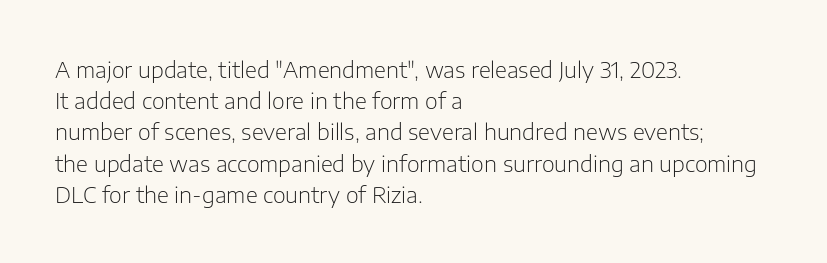
Q: Is the text bold? A: No.
Q: Is the text italic (slanted)? A: No, it is upright.
Q: Is the text underlined? A: No.
Q: How is the paragraph aligned? A: Left-aligned.
Q: Is the spacing between letters normal or unusually wide? A: Normal.
Q: Is the spacing between lines tight, normal or loose? A: Normal.
